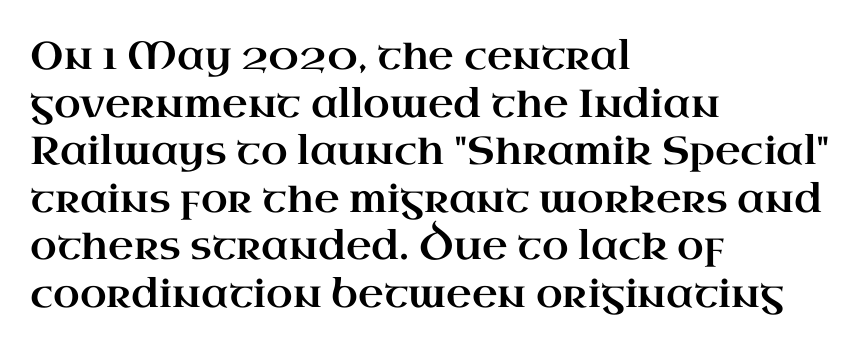
Q: Is the text italic (slanted)? A: No, it is upright.
Q: Is the typeface a serif or a sans-serif typeface? A: Serif.
Q: Is the text underlined? A: No.
Q: How is the paragraph aligned? A: Left-aligned.
Q: Is the spacing between letters normal or unusually wide? A: Normal.
Q: Width (condensed, normal, or wide)? A: Wide.
Q: Stroke contrast? A: High.
Q: x-height? A: Small.
Q: Monospaced? A: No.
